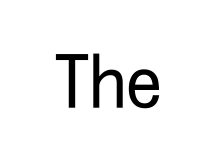
The image shows 72 px regular-weight, condensed sans-serif type, upright; set normal letter spacing, not underlined; low stroke contrast and a medium x-height.
